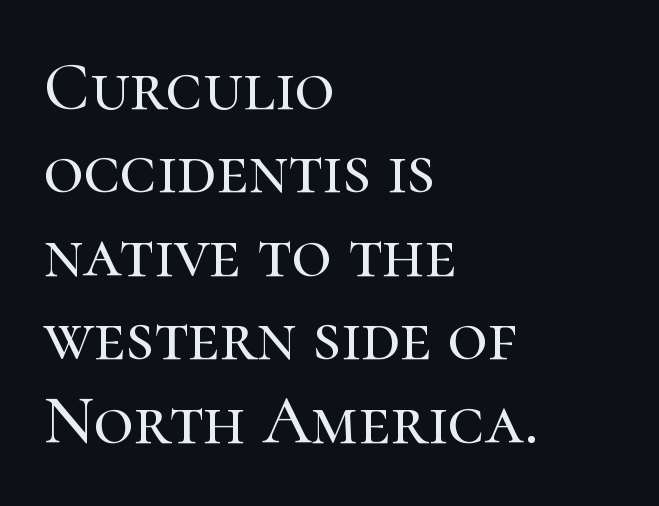
A roman cut, with each character standing at attention. Is the block centered? No — it sits flush against the left margin. Are there feet on the stems? There are — it's a serif. The line texture is even and compact thanks to regular tracking.
